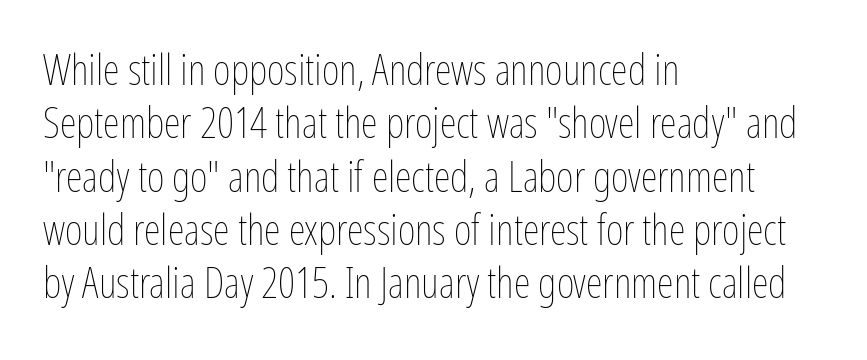
The image shows 43 px thin, condensed type, upright; set left-aligned, line spacing 1.24x, normal letter spacing, not underlined; low stroke contrast and a medium x-height.
